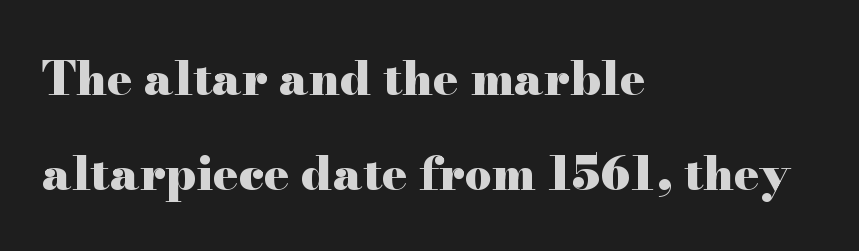
Q: Is the text bold? A: Yes.
Q: Is the text italic (slanted)? A: No, it is upright.
Q: Is the typeface a serif or a sans-serif typeface? A: Serif.
Q: Is the text underlined? A: No.
Q: How is the paragraph aligned? A: Left-aligned.
Q: Is the spacing between letters normal or unusually wide? A: Normal.
Q: Is the spacing between lines tight, normal or loose? A: Loose.
Q: Width (condensed, normal, or wide)? A: Wide.
Q: Stroke contrast? A: High.
Q: x-height? A: Small.
Q: Monospaced? A: No.
